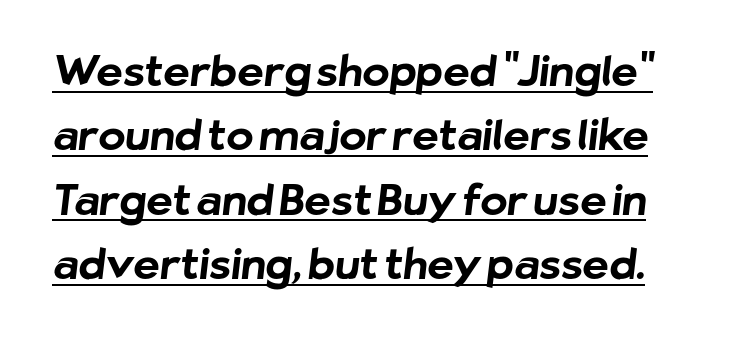
Is this a sans? Yes — the strokes have no serifs. Do the characters align in a grid? No, the font is proportional. Like a heading marked for emphasis, these lines bear an underscore. The designer left line spacing at the default.
